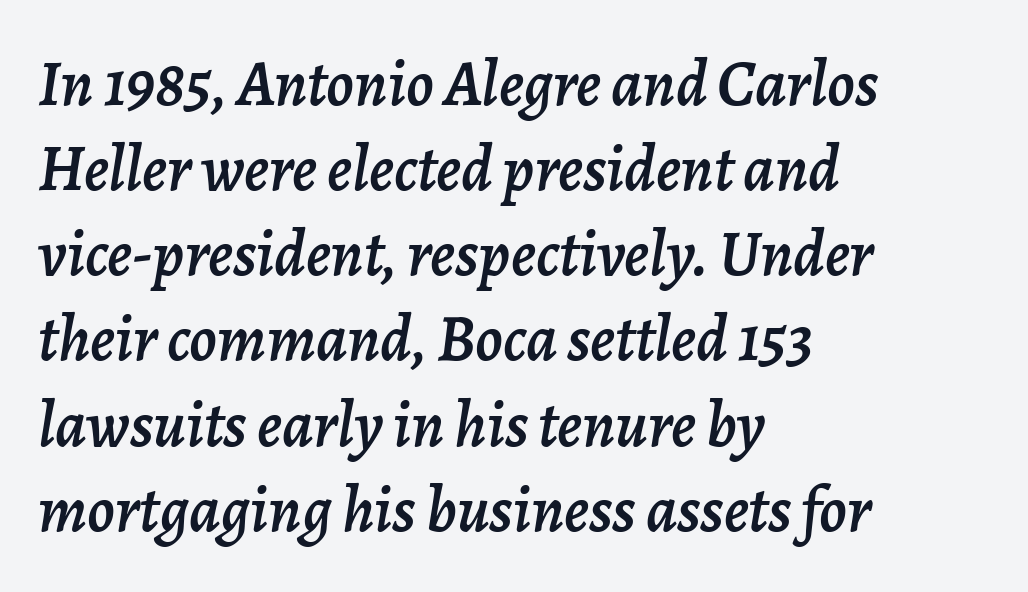
The image shows 65 px text type, italic (leaning right); set left-aligned, normal line spacing (1.31x), normal letter spacing, not underlined; low stroke contrast and a medium x-height.
